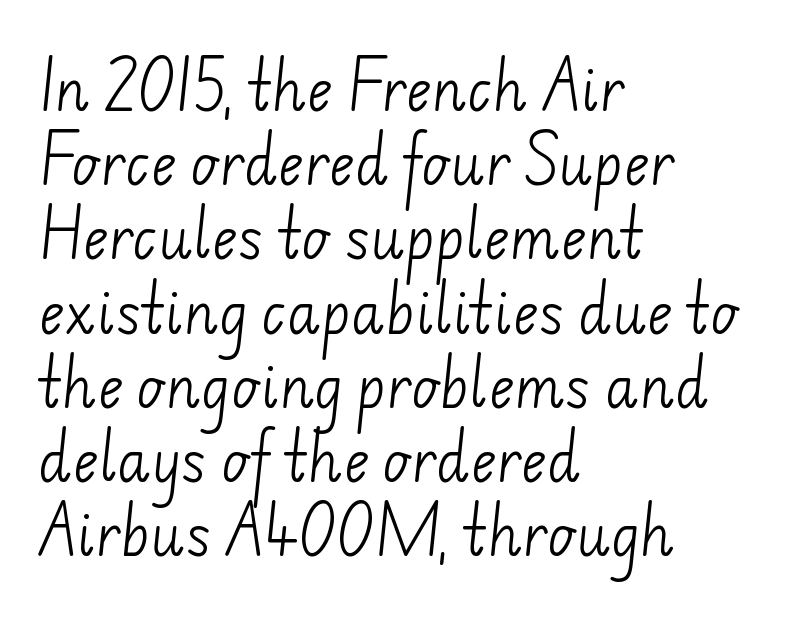
Compared with a typical body face, this is equally light or lighter still. A typesetter would call this leading conventional body-copy spacing. The glyphs in this specimen are sans serif. Default kerning and tracking; the words read as compact shapes.
